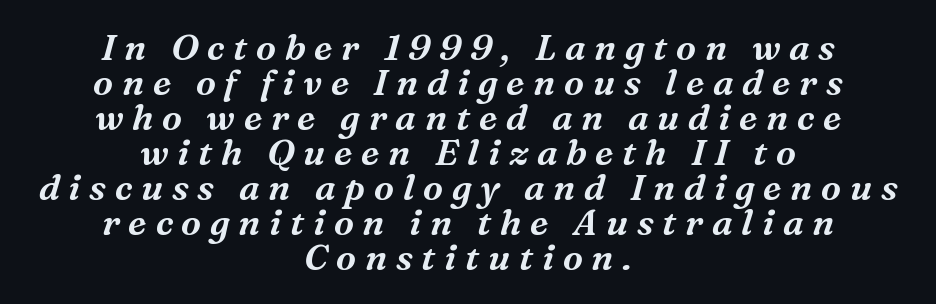
Q: Is the text italic (slanted)? A: Yes, it leans right by about 16 degrees.
Q: Is the typeface a serif or a sans-serif typeface? A: Serif.
Q: Is the text underlined? A: No.
Q: How is the paragraph aligned? A: Centered.
Q: Is the spacing between letters normal or unusually wide? A: Unusually wide.
Q: Is the spacing between lines tight, normal or loose? A: Tight.
Q: Width (condensed, normal, or wide)? A: Normal.
Q: Stroke contrast? A: Medium.
Q: x-height? A: Medium.
Q: Monospaced? A: No.
